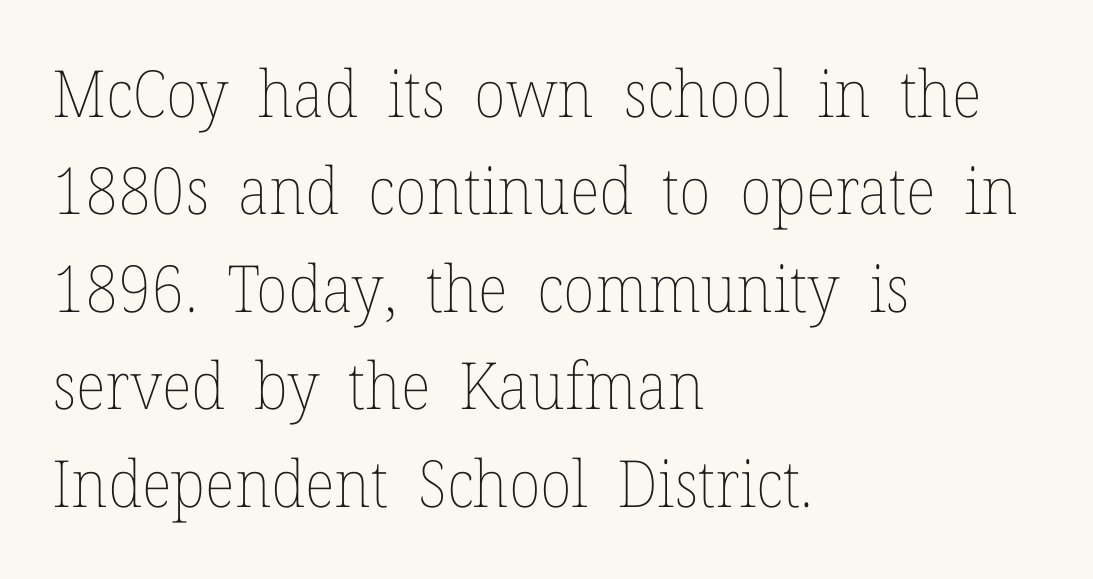
{"italic": "no", "bold": "no", "weight": "thin", "width": "normal", "stroke_contrast": "low", "x_height": "medium", "monospaced": "no", "underline": "no", "align": "left", "line_spacing": "normal", "line_spacing_ratio": 1.5, "letter_spacing": "normal", "letter_spacing_em": 0.0, "glyph_px": 65}
